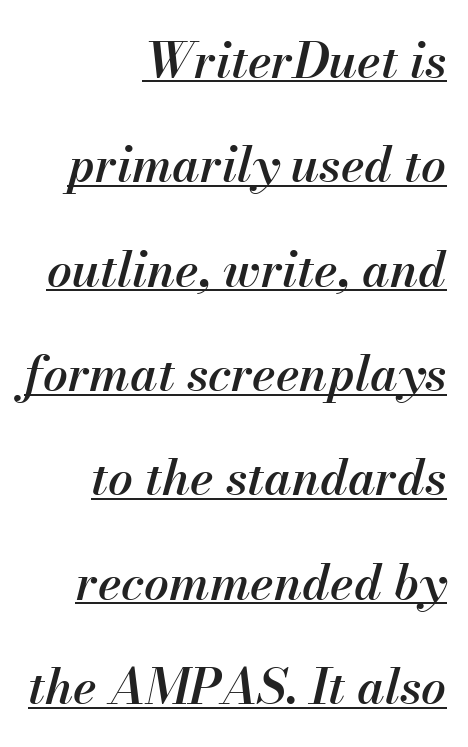
The image shows 49 px semibold type, italic (leaning right); set right-aligned, loose line spacing (2.13x), normal letter spacing, underlined; medium stroke contrast and a small x-height.
